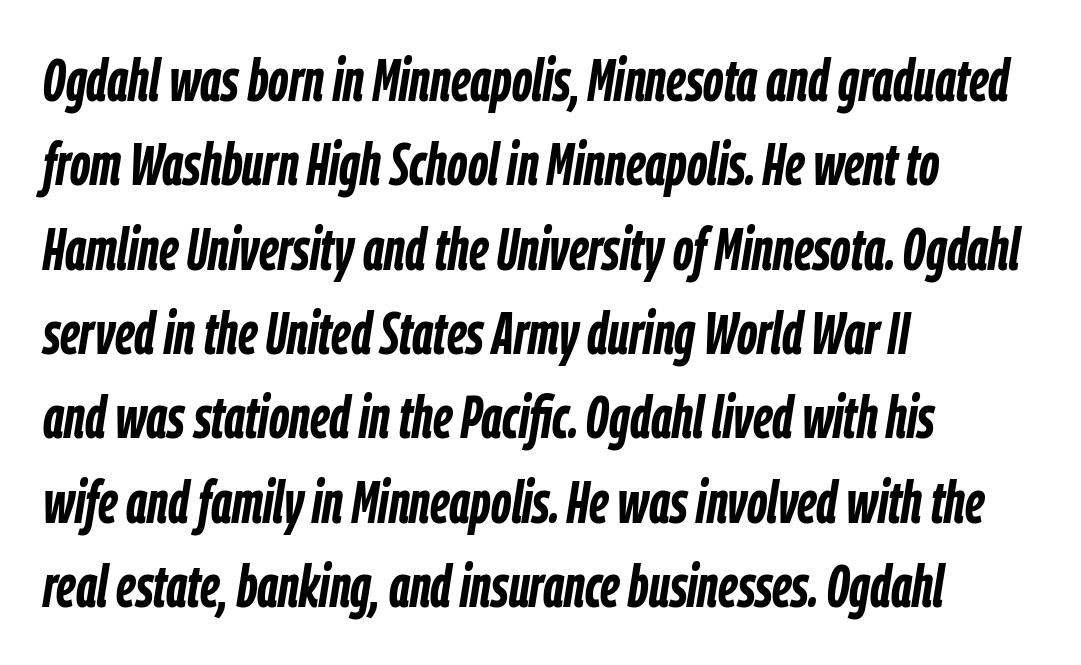
The image shows 59 px semibold, condensed type, italic (leaning right); set left-aligned, normal line spacing (1.43x), normal letter spacing, not underlined; low stroke contrast and a medium x-height.
